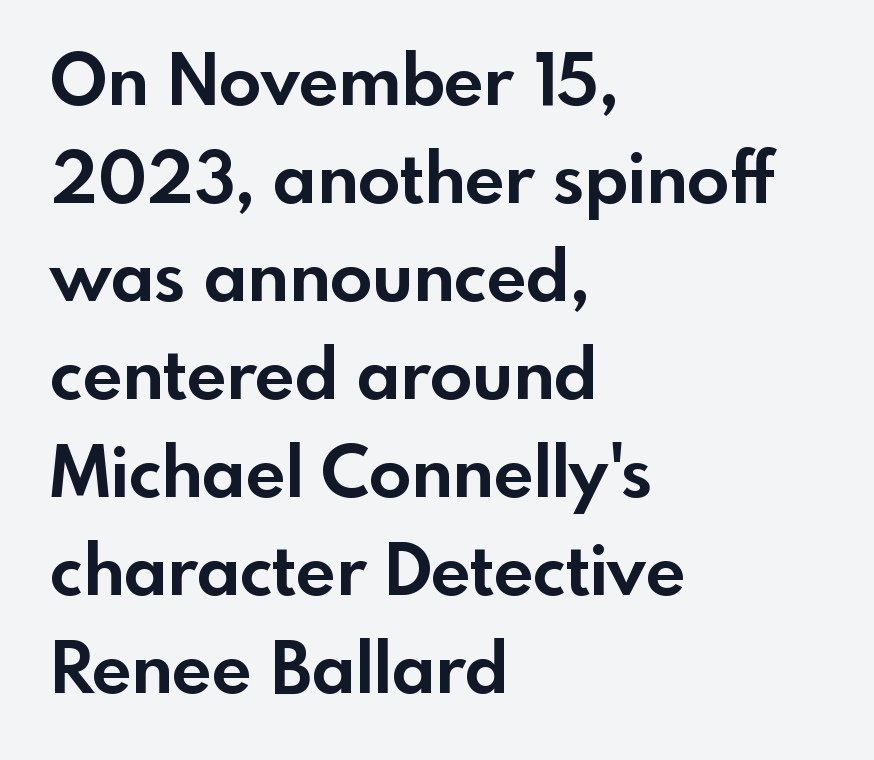
Every letter is thick-stroked: bold, no question. Unlike a traditional serif, this face leaves its strokes unadorned. This sample uses an upright cut, with every glyph sitting square on the baseline. What stands out about the letter spacing? Nothing — it is the standard amount. Check the space under the baseline: it is left empty.
